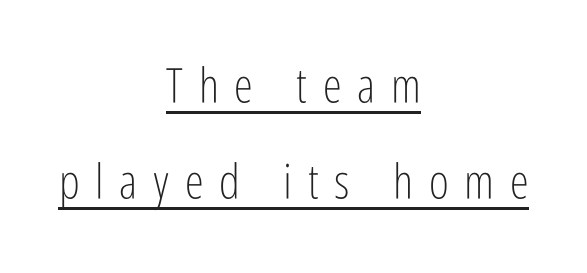
Q: Is the text bold? A: No.
Q: Is the text italic (slanted)? A: No, it is upright.
Q: Is the typeface a serif or a sans-serif typeface? A: Sans-serif.
Q: Is the text underlined? A: Yes.
Q: How is the paragraph aligned? A: Centered.
Q: Is the spacing between letters normal or unusually wide? A: Unusually wide.
Q: Is the spacing between lines tight, normal or loose? A: Loose.
Q: Width (condensed, normal, or wide)? A: Condensed.
Q: Stroke contrast? A: Low.
Q: x-height? A: Medium.
Q: Monospaced? A: No.
